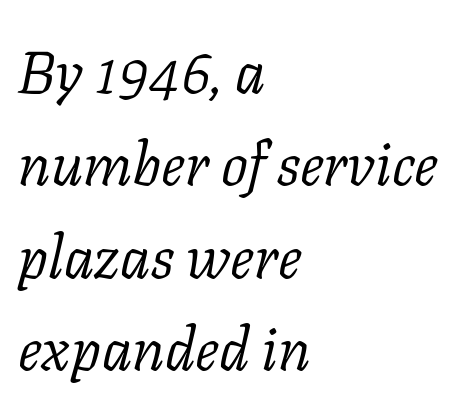
{"serif": "yes", "italic": "yes", "lean": "right", "slant_degrees": 11, "bold": "no", "weight": "light", "width": "normal", "stroke_contrast": "low", "x_height": "medium", "monospaced": "no", "underline": "no", "align": "left", "line_spacing": "normal", "line_spacing_ratio": 1.54, "letter_spacing": "normal", "letter_spacing_em": 0.0, "glyph_px": 60}
